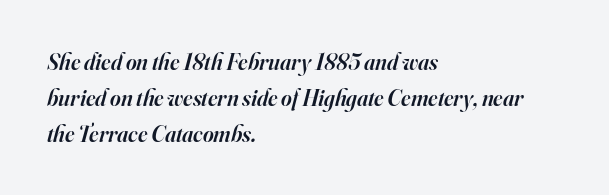
{"italic": "yes", "lean": "right", "slant_degrees": 16, "bold": "semi", "underline": "no", "align": "left", "line_spacing": "normal", "line_spacing_ratio": 1.56, "letter_spacing": "normal", "letter_spacing_em": 0.0, "glyph_px": 23}
